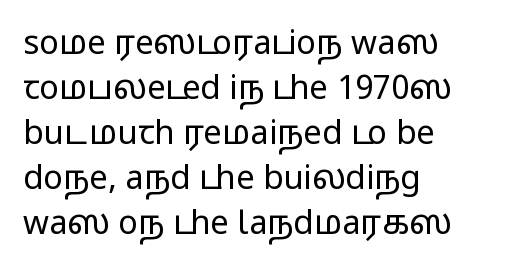
The image shows 33 px regular-weight, wide sans-serif type, upright; set left-aligned, normal line spacing (1.36x), normal letter spacing, not underlined; low stroke contrast and a medium x-height.
